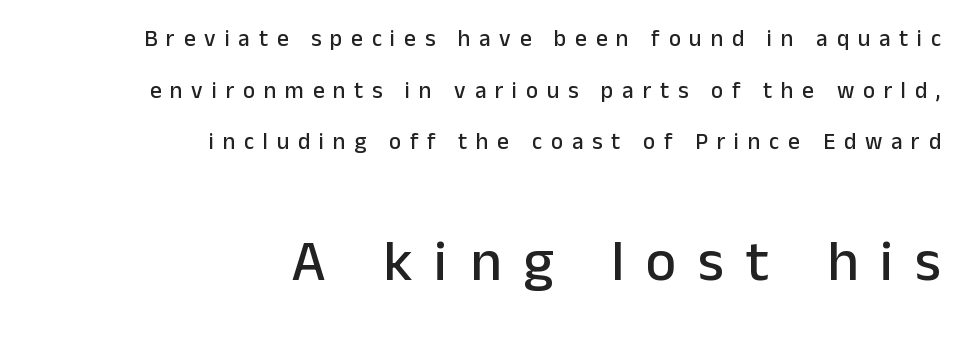
{"serif": "no", "italic": "no", "width": "normal", "stroke_contrast": "low", "x_height": "medium", "monospaced": "no", "underline": "no", "align": "right", "line_spacing": "loose", "line_spacing_ratio": 2.25, "letter_spacing": "wide", "letter_spacing_em": 0.38, "larger_block": "second", "size_ratio": 2.52, "glyph_px": 58}
